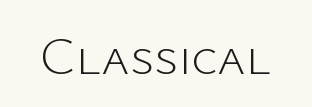
Q: Is the text bold? A: No.
Q: Is the text italic (slanted)? A: No, it is upright.
Q: Is the typeface a serif or a sans-serif typeface? A: Sans-serif.
Q: Is the text underlined? A: No.
Q: Is the spacing between letters normal or unusually wide? A: Normal.
Q: Width (condensed, normal, or wide)? A: Normal.
Q: Stroke contrast? A: Low.
Q: x-height? A: Medium.
Q: Monospaced? A: No.
